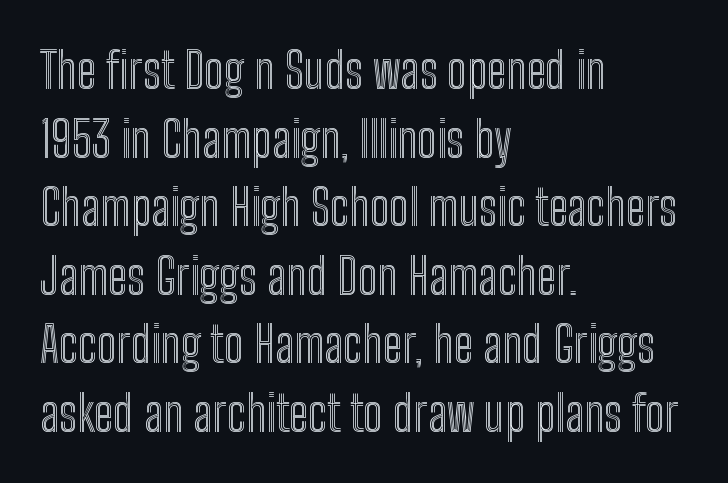
The image shows 49 px condensed type, upright; set left-aligned, normal line spacing (1.4x), normal letter spacing, not underlined; a medium x-height.
